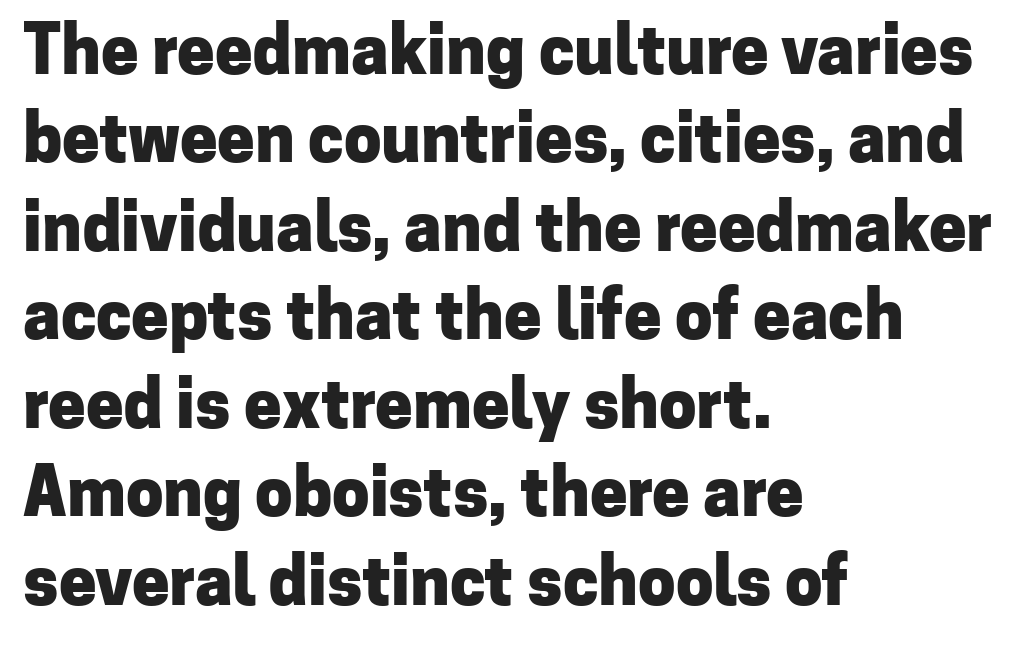
The image shows 67 px heavy sans-serif type, upright; set left-aligned, normal line spacing (1.32x), normal letter spacing, not underlined; low stroke contrast and a medium x-height.
